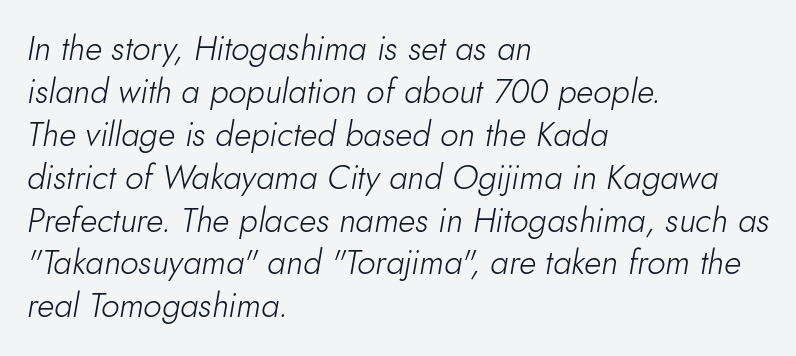
Q: Is the text bold? A: No.
Q: Is the text italic (slanted)? A: Yes, it leans right by about 10 degrees.
Q: Is the text underlined? A: No.
Q: How is the paragraph aligned? A: Left-aligned.
Q: Is the spacing between letters normal or unusually wide? A: Normal.
Q: Is the spacing between lines tight, normal or loose? A: Normal.
Q: Width (condensed, normal, or wide)? A: Normal.
Q: Stroke contrast? A: Low.
Q: x-height? A: Small.
Q: Monospaced? A: No.
